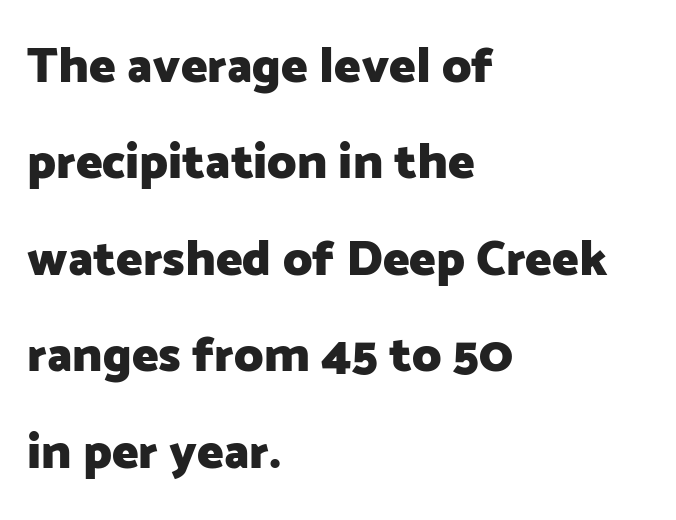
The image shows 50 px heavy sans-serif type, upright; set left-aligned, loose line spacing (1.93x), normal letter spacing, not underlined; low stroke contrast and a medium x-height.
